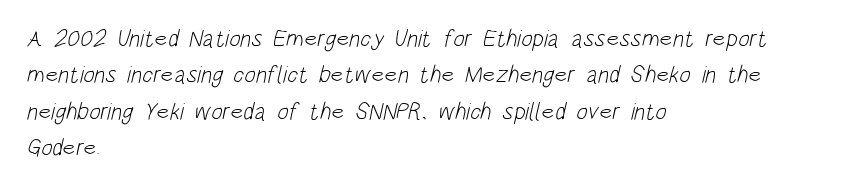
{"bold": "no", "underline": "no", "align": "left", "line_spacing": "normal", "line_spacing_ratio": 1.52, "letter_spacing": "normal", "letter_spacing_em": 0.0, "glyph_px": 24}
